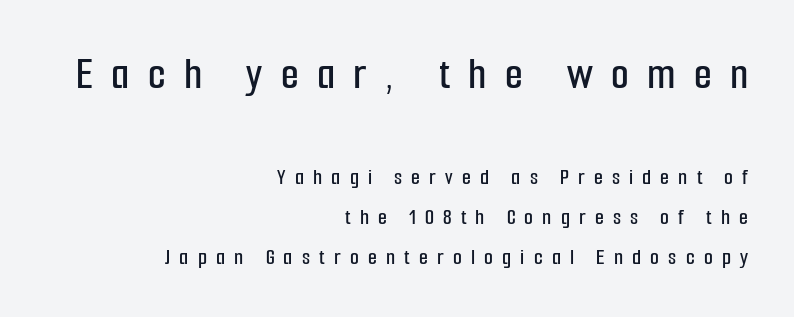
The image shows 46 px condensed sans-serif type, upright; set right-aligned, line spacing 1.74x, unusually wide letter spacing (+0.4 em), not underlined; the first (top) block is 2.0x larger; low stroke contrast and a medium x-height.
